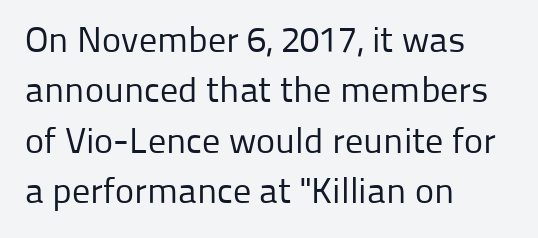
Q: Is the text bold? A: No.
Q: Is the text italic (slanted)? A: No, it is upright.
Q: Is the typeface a serif or a sans-serif typeface? A: Sans-serif.
Q: Is the text underlined? A: No.
Q: How is the paragraph aligned? A: Left-aligned.
Q: Is the spacing between letters normal or unusually wide? A: Normal.
Q: Is the spacing between lines tight, normal or loose? A: Normal.
Q: Width (condensed, normal, or wide)? A: Normal.
Q: Stroke contrast? A: Low.
Q: x-height? A: Medium.
Q: Monospaced? A: No.
